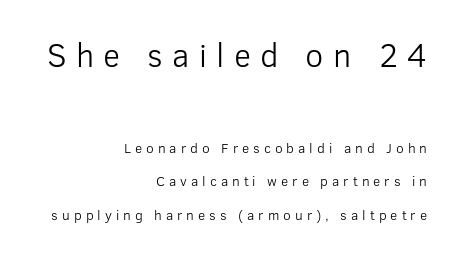
Q: Is the text bold? A: No.
Q: Is the text italic (slanted)? A: No, it is upright.
Q: Is the typeface a serif or a sans-serif typeface? A: Sans-serif.
Q: Is the text underlined? A: No.
Q: How is the paragraph aligned? A: Right-aligned.
Q: Is the spacing between letters normal or unusually wide? A: Unusually wide.
Q: Is the spacing between lines tight, normal or loose? A: Loose.
Q: Which block of text is set in a larger size, the first (top) or the second (bottom)? A: The first (top) one.
Q: Width (condensed, normal, or wide)? A: Normal.
Q: Stroke contrast? A: Low.
Q: x-height? A: Medium.
Q: Monospaced? A: No.
